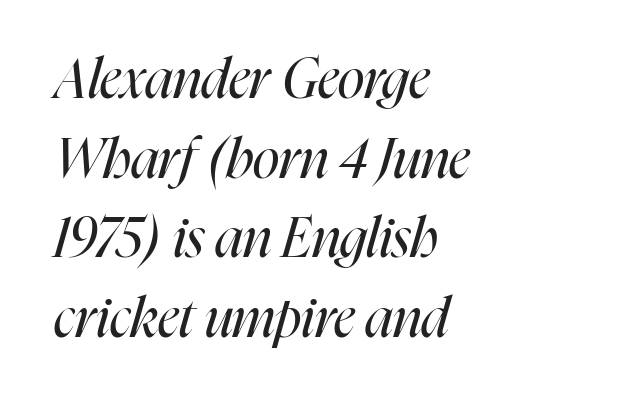
When letters slant like this, we call the style italic. The designer left line spacing at the default. The gap between lines stays unmarked. Each letter keeps its own natural width here, so spacing adapts to shape.
